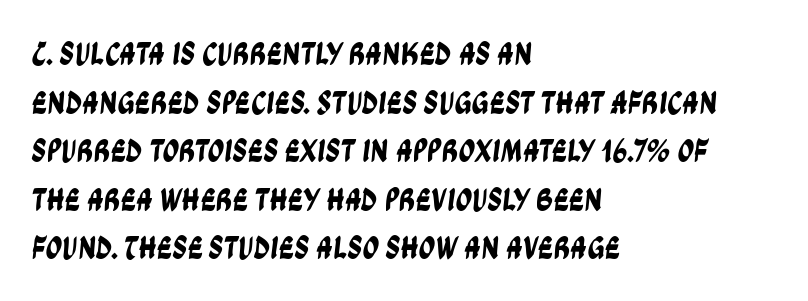
The image shows 33 px condensed sans-serif type; set left-aligned, normal line spacing (1.47x), normal letter spacing, not underlined; low stroke contrast and a large x-height.
